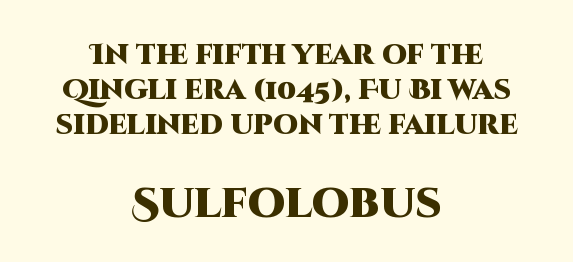
The image shows 42 px heavy sans-serif type, upright; set centered, normal line spacing (1.25x), normal letter spacing, not underlined; the second (bottom) block is 1.5x larger; high stroke contrast and a large x-height.
